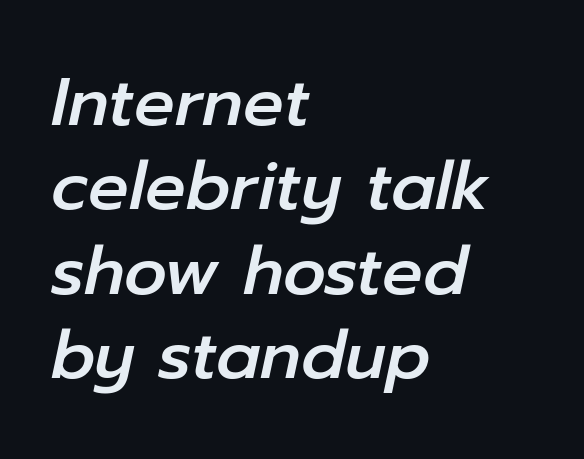
The image shows 67 px text type, italic (leaning right); set left-aligned, normal line spacing (1.26x), normal letter spacing, not underlined; low stroke contrast and a medium x-height.
